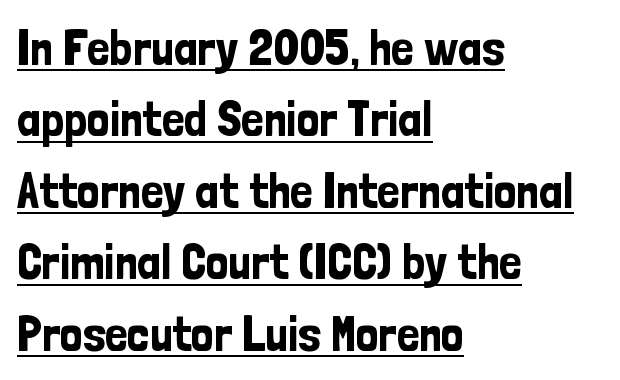
Q: Is the text italic (slanted)? A: No, it is upright.
Q: Is the typeface a serif or a sans-serif typeface? A: Sans-serif.
Q: Is the text underlined? A: Yes.
Q: How is the paragraph aligned? A: Left-aligned.
Q: Is the spacing between letters normal or unusually wide? A: Normal.
Q: Is the spacing between lines tight, normal or loose? A: Normal.
Q: Width (condensed, normal, or wide)? A: Condensed.
Q: Stroke contrast? A: Low.
Q: x-height? A: Medium.
Q: Monospaced? A: No.
